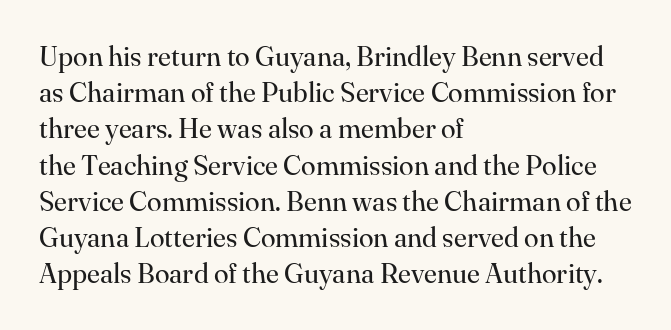
The image shows 27 px text type, upright; set left-aligned, normal line spacing (1.34x), normal letter spacing, not underlined.
